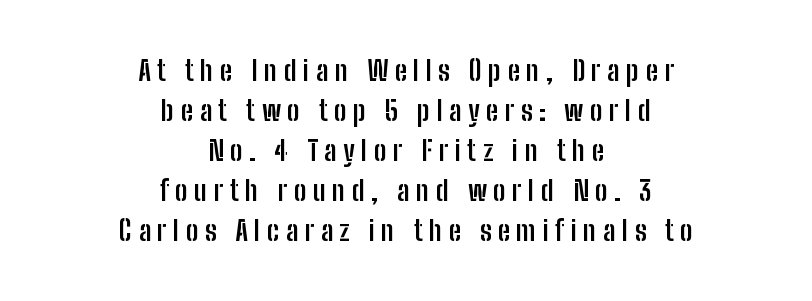
Q: Is the text bold? A: Yes.
Q: Is the text italic (slanted)? A: No, it is upright.
Q: Is the typeface a serif or a sans-serif typeface? A: Sans-serif.
Q: Is the text underlined? A: No.
Q: How is the paragraph aligned? A: Centered.
Q: Is the spacing between letters normal or unusually wide? A: Unusually wide.
Q: Is the spacing between lines tight, normal or loose? A: Normal.
Q: Width (condensed, normal, or wide)? A: Condensed.
Q: Stroke contrast? A: Low.
Q: x-height? A: Medium.
Q: Monospaced? A: No.
